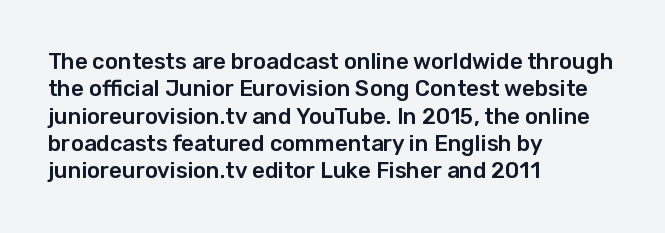
The image shows 22 px text type, upright; set left-aligned, line spacing 1.24x, normal letter spacing, not underlined.
